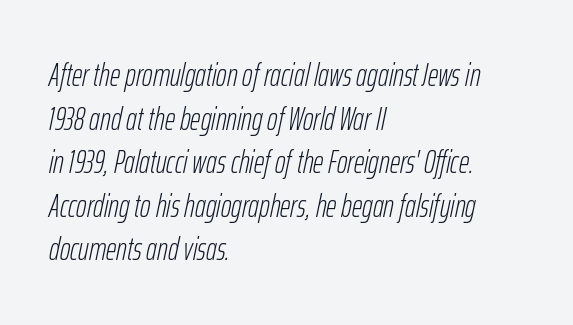
{"italic": "yes", "lean": "right", "slant_degrees": 12, "bold": "no", "weight": "light", "width": "condensed", "stroke_contrast": "low", "x_height": "medium", "monospaced": "no", "underline": "no", "align": "left", "line_spacing": "normal", "line_spacing_ratio": 1.36, "letter_spacing": "normal", "letter_spacing_em": 0.0, "glyph_px": 32}
